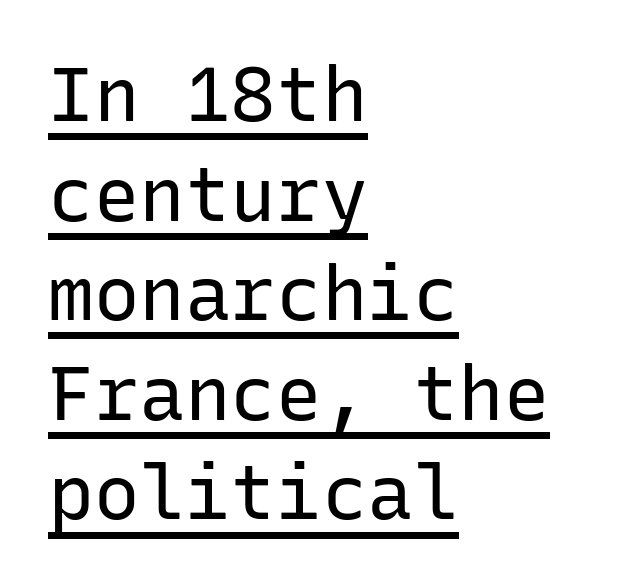
Quick note: interline space is typical. The typesetting does not lean heavy: it is not bold. What kind of face is this? One without serifs — a sans. These lines are set flush left with a ragged right edge. This is roman type, the default non-slanted kind. Glance below the letters and you will spot a drawn line.
